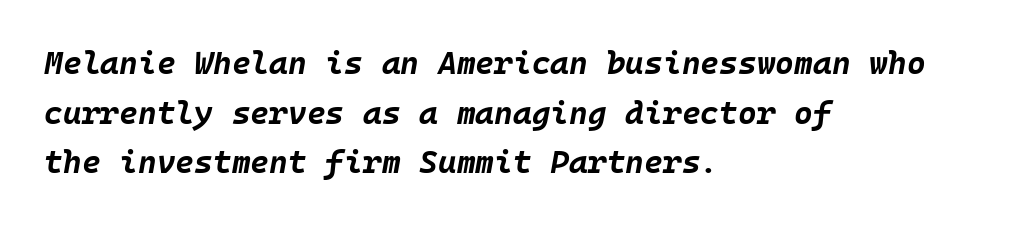
The image shows 32 px bold type, italic (leaning right); set left-aligned, normal line spacing (1.55x), normal letter spacing, not underlined; low stroke contrast and a large x-height.
